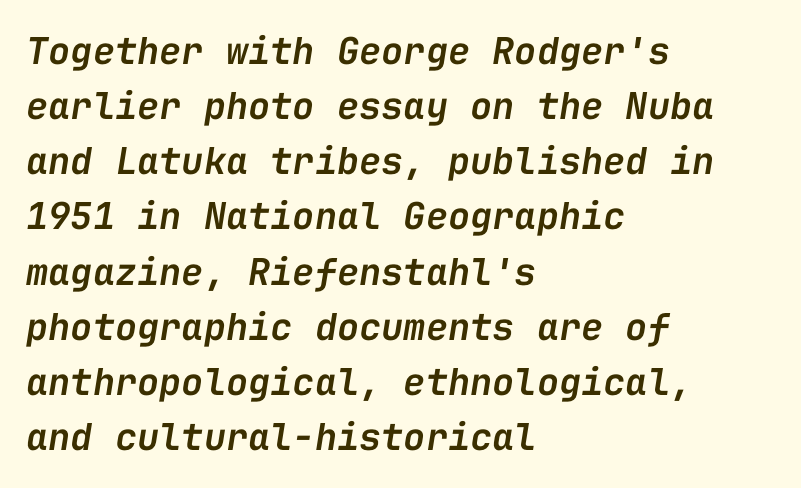
Q: Is the text bold? A: Semi-bold.
Q: Is the text italic (slanted)? A: Yes, it leans right by about 9 degrees.
Q: Is the text underlined? A: No.
Q: How is the paragraph aligned? A: Left-aligned.
Q: Is the spacing between letters normal or unusually wide? A: Normal.
Q: Is the spacing between lines tight, normal or loose? A: Normal.
Q: Width (condensed, normal, or wide)? A: Normal.
Q: Stroke contrast? A: Low.
Q: x-height? A: Medium.
Q: Monospaced? A: Yes.
